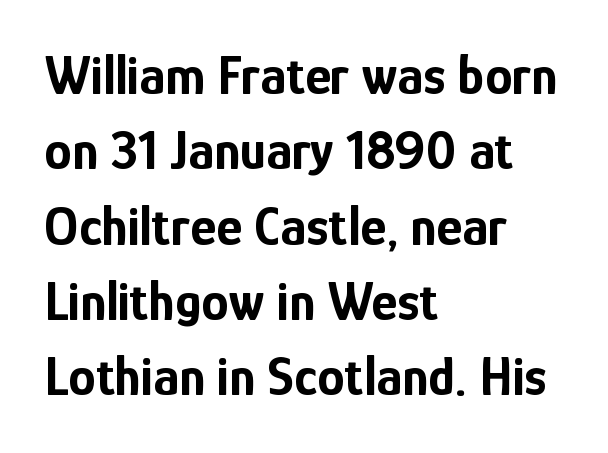
The image shows 55 px bold, condensed sans-serif type, upright; set left-aligned, normal line spacing (1.37x), normal letter spacing, not underlined; low stroke contrast and a medium x-height.
